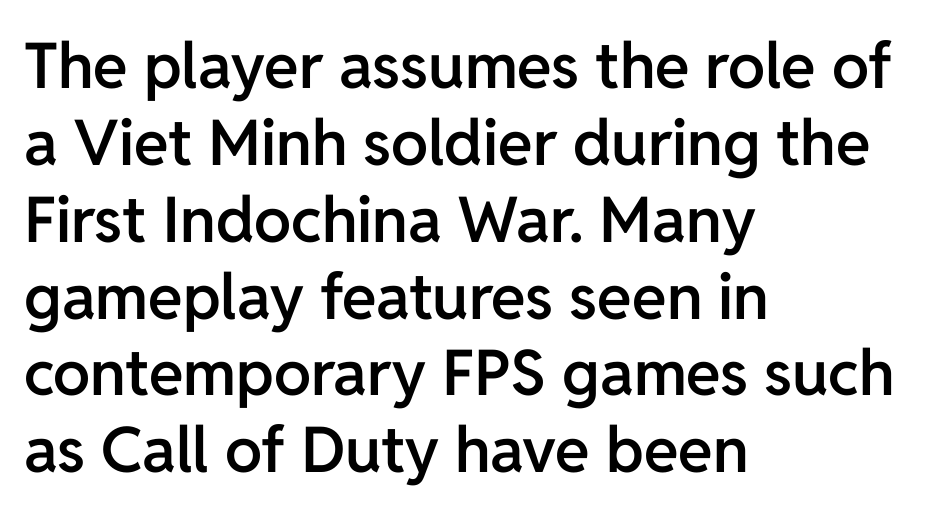
The image shows 63 px semibold sans-serif type, upright; set left-aligned, line spacing 1.22x, normal letter spacing, not underlined; low stroke contrast and a medium x-height.
